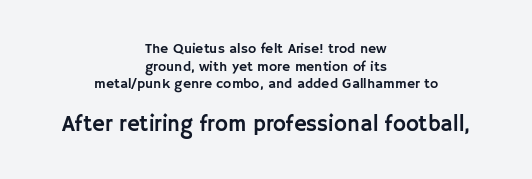
Q: Is the text italic (slanted)? A: No, it is upright.
Q: Is the text underlined? A: No.
Q: How is the paragraph aligned? A: Centered.
Q: Is the spacing between letters normal or unusually wide? A: Normal.
Q: Is the spacing between lines tight, normal or loose? A: Normal.
Q: Which block of text is set in a larger size, the first (top) or the second (bottom)? A: The second (bottom) one.
